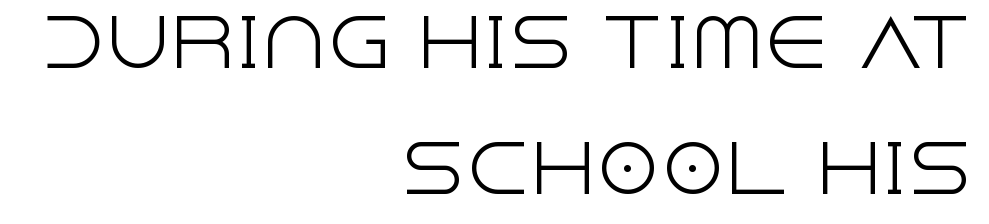
{"serif": "no", "italic": "no", "bold": "no", "weight": "light", "width": "normal", "x_height": "large", "monospaced": "no", "underline": "no", "align": "right", "line_spacing": "loose", "line_spacing_ratio": 1.94, "letter_spacing": "normal", "letter_spacing_em": 0.0, "glyph_px": 65}
